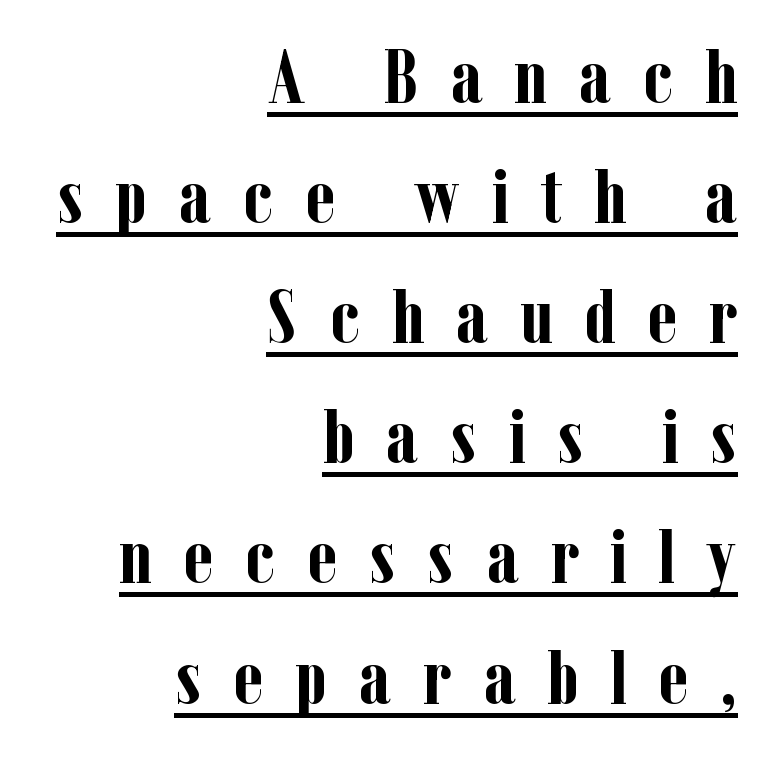
Q: Is the text bold? A: Yes.
Q: Is the text italic (slanted)? A: No, it is upright.
Q: Is the typeface a serif or a sans-serif typeface? A: Serif.
Q: Is the text underlined? A: Yes.
Q: How is the paragraph aligned? A: Right-aligned.
Q: Is the spacing between letters normal or unusually wide? A: Unusually wide.
Q: Is the spacing between lines tight, normal or loose? A: Normal.
Q: Width (condensed, normal, or wide)? A: Condensed.
Q: Stroke contrast? A: Low.
Q: x-height? A: Medium.
Q: Monospaced? A: No.
